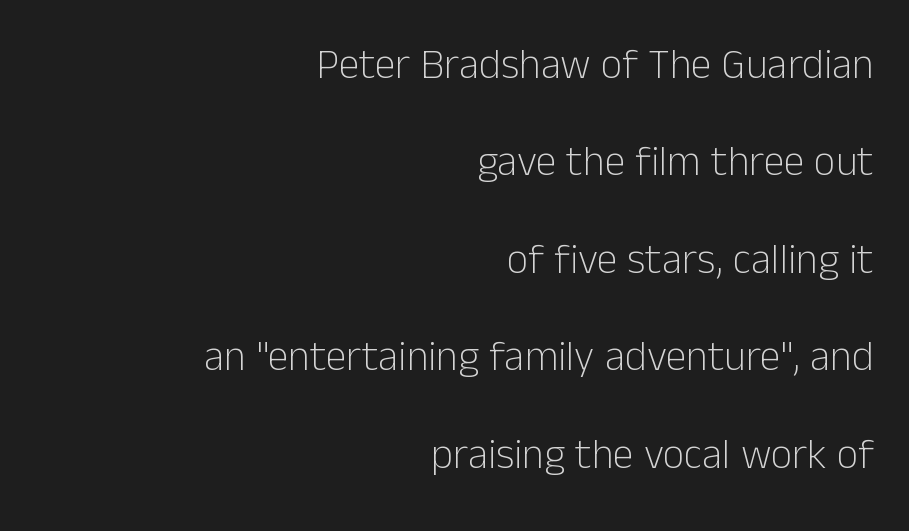
The specimen omits any rule beneath the text block's lines. The specimen reads as upright at a glance. The tracking reads as untouched default to a designer's eye. Compared with a typical body face, this is equally light or lighter still. Nope, no serifs anywhere on these letters. Note the varied advance widths — an 'i' is clearly narrower than an 'm'.
